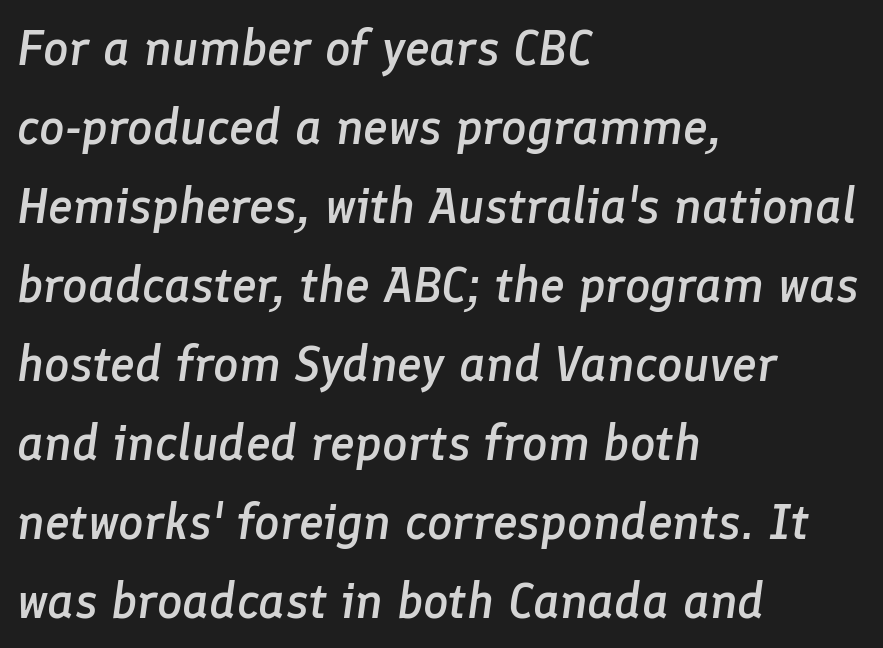
{"italic": "yes", "lean": "right", "slant_degrees": 8, "bold": "semi", "weight": "semibold", "width": "normal", "stroke_contrast": "low", "x_height": "medium", "monospaced": "no", "underline": "no", "align": "left", "line_spacing": "normal", "line_spacing_ratio": 1.58, "letter_spacing": "normal", "letter_spacing_em": 0.0, "glyph_px": 50}
